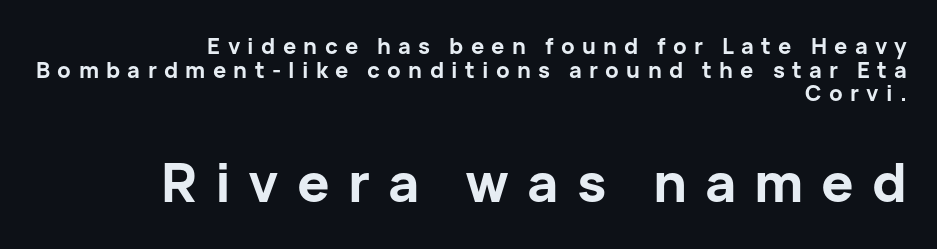
Q: Is the text bold? A: Yes.
Q: Is the text italic (slanted)? A: No, it is upright.
Q: Is the typeface a serif or a sans-serif typeface? A: Sans-serif.
Q: Is the text underlined? A: No.
Q: How is the paragraph aligned? A: Right-aligned.
Q: Is the spacing between letters normal or unusually wide? A: Unusually wide.
Q: Is the spacing between lines tight, normal or loose? A: Tight.
Q: Which block of text is set in a larger size, the first (top) or the second (bottom)? A: The second (bottom) one.
Q: Width (condensed, normal, or wide)? A: Normal.
Q: Stroke contrast? A: Low.
Q: x-height? A: Medium.
Q: Monospaced? A: No.
